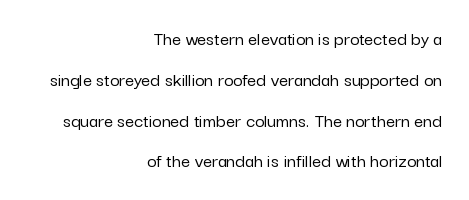
Q: Is the text italic (slanted)? A: No, it is upright.
Q: Is the text underlined? A: No.
Q: How is the paragraph aligned? A: Right-aligned.
Q: Is the spacing between letters normal or unusually wide? A: Normal.
Q: Is the spacing between lines tight, normal or loose? A: Loose.
